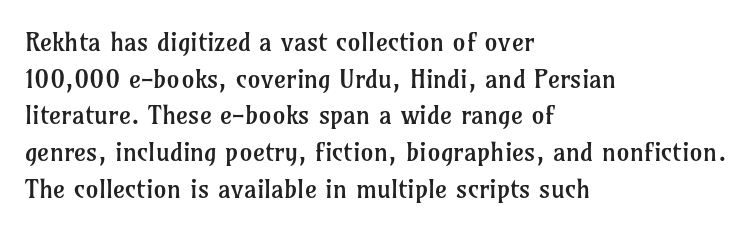
The image shows 26 px text type, upright; set left-aligned, normal line spacing (1.41x), normal letter spacing, not underlined.
